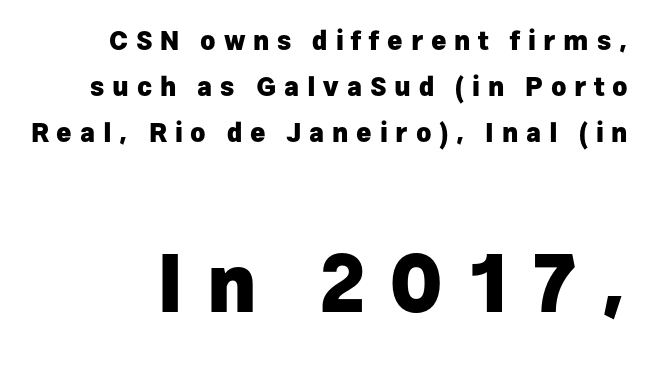
{"serif": "no", "italic": "no", "bold": "yes", "weight": "heavy", "width": "normal", "stroke_contrast": "low", "x_height": "medium", "monospaced": "no", "underline": "no", "line_spacing_ratio": 1.76, "letter_spacing": "wide", "letter_spacing_em": 0.3, "larger_block": "second", "size_ratio": 3.04, "glyph_px": 79}
